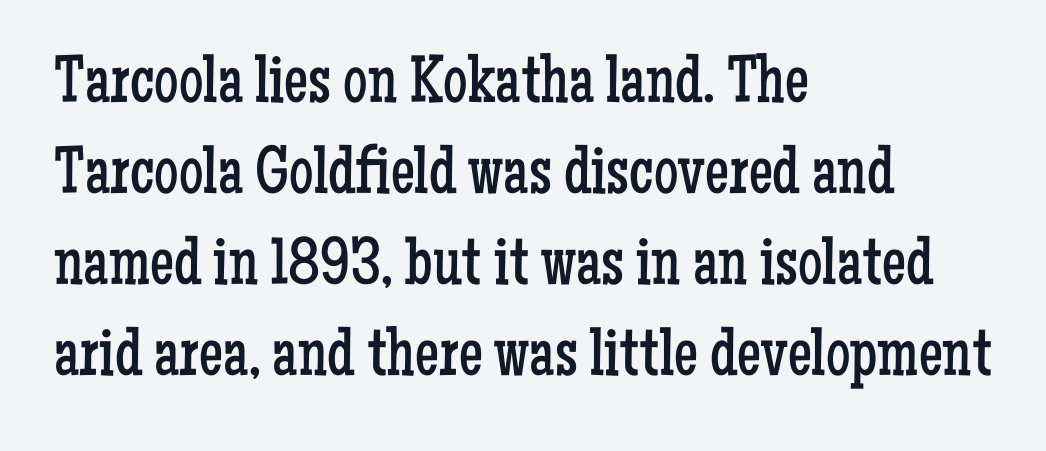
The image shows 68 px regular-weight, condensed serif type, upright; set left-aligned, normal line spacing (1.34x), normal letter spacing, not underlined; low stroke contrast and a medium x-height.
